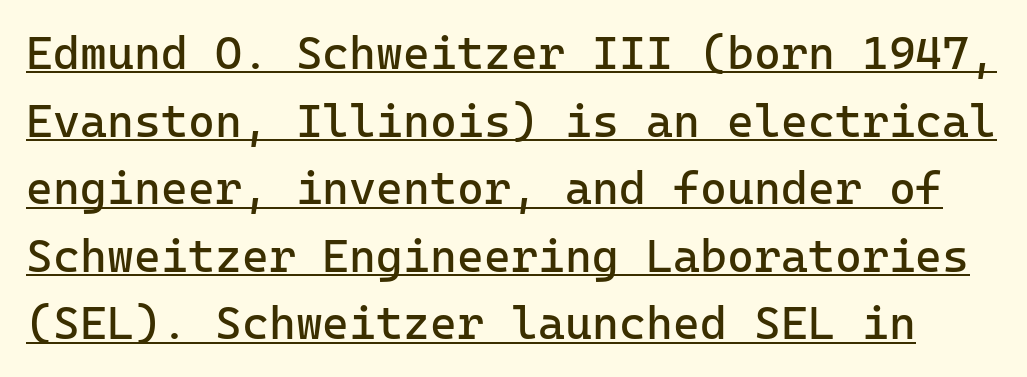
{"serif": "no", "italic": "no", "bold": "no", "weight": "regular", "width": "normal", "stroke_contrast": "low", "x_height": "medium", "underline": "yes", "line_spacing": "normal", "line_spacing_ratio": 1.47, "letter_spacing": "normal", "letter_spacing_em": 0.0, "glyph_px": 46}
